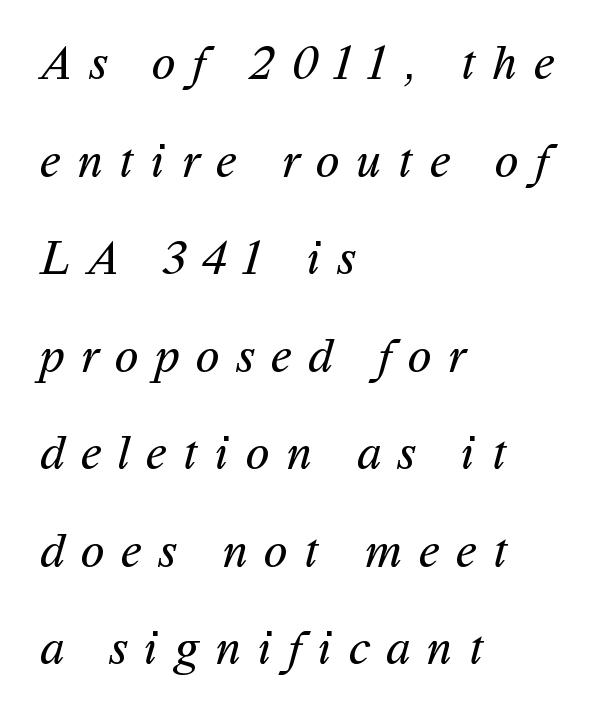
{"serif": "no", "bold": "no", "weight": "regular", "width": "normal", "stroke_contrast": "medium", "x_height": "medium", "monospaced": "no", "underline": "no", "align": "left", "line_spacing": "loose", "line_spacing_ratio": 1.99, "letter_spacing": "wide", "letter_spacing_em": 0.34, "glyph_px": 49}
